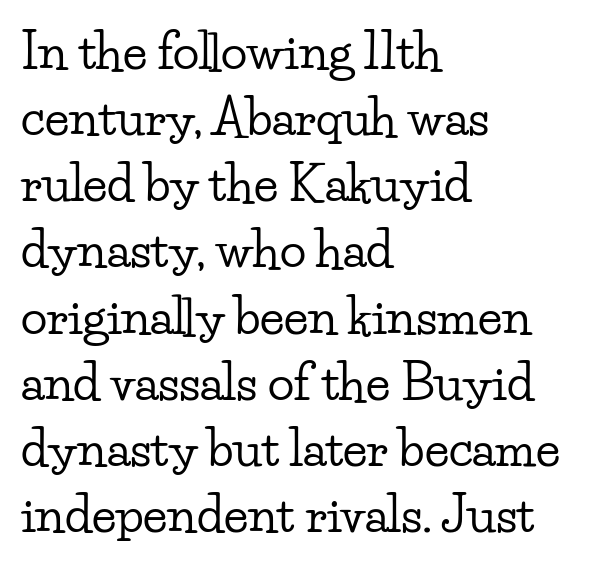
The zone under the glyphs is completely vacant. Nope, not italic — everything's standing straight. The typeface chosen for these lines features serifs. Does extra space separate the letters? No, they use regular spacing.
